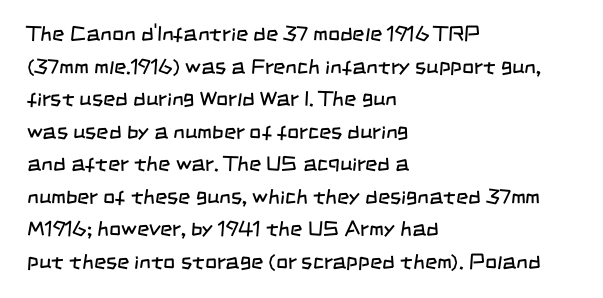
The setting favours the left margin, as ordinary paragraphs usually do. The strokes carry an ordinary text weight at most. Nobody touched the tracking dial on this one. The zone under the glyphs is completely vacant. A normal amount of white space separates one row of letters from the next.
